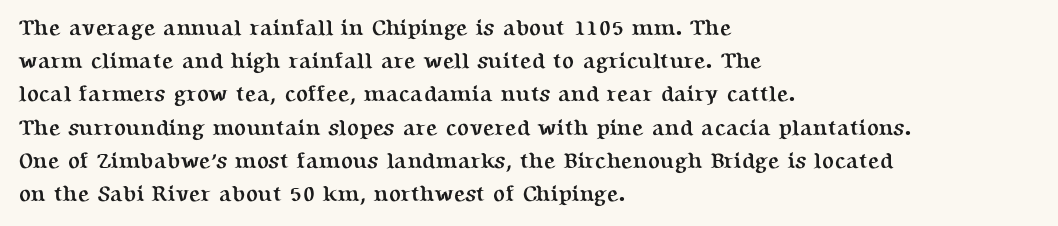
{"italic": "no", "bold": "yes", "underline": "no", "align": "left", "line_spacing": "normal", "line_spacing_ratio": 1.51, "letter_spacing": "normal", "letter_spacing_em": 0.0, "glyph_px": 22}
